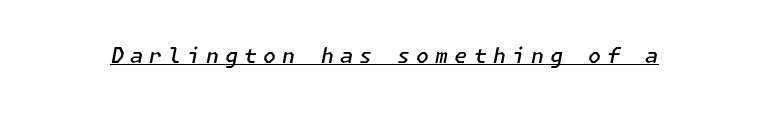
Q: Is the text bold? A: Semi-bold.
Q: Is the text italic (slanted)? A: Yes, it leans right by about 11 degrees.
Q: Is the text underlined? A: Yes.
Q: Is the spacing between letters normal or unusually wide? A: Unusually wide.
